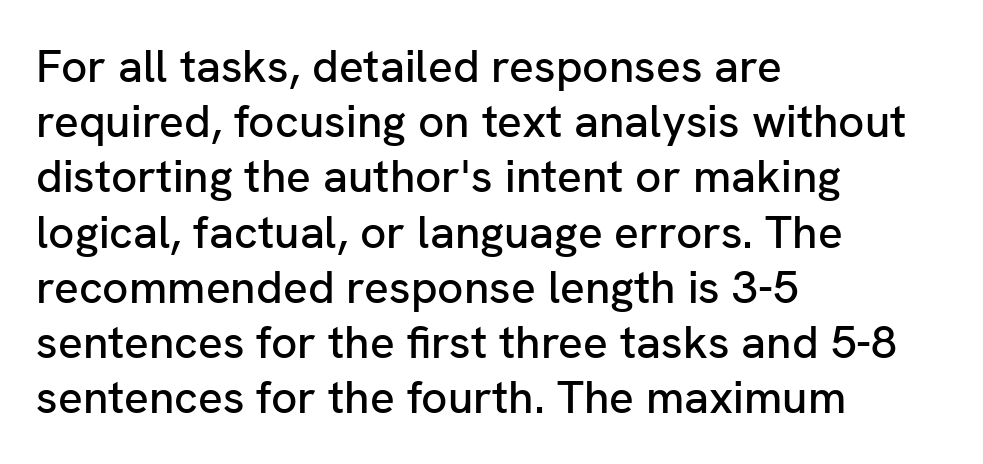
The image shows 46 px sans-serif type, upright; set left-aligned, line spacing 1.2x, normal letter spacing, not underlined; low stroke contrast and a medium x-height.
